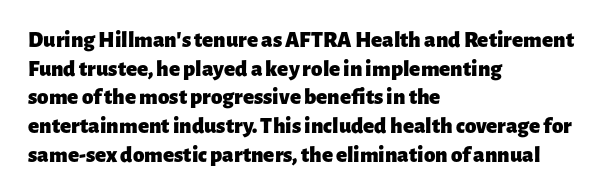
Q: Is the text bold? A: Yes.
Q: Is the text italic (slanted)? A: No, it is upright.
Q: Is the text underlined? A: No.
Q: How is the paragraph aligned? A: Left-aligned.
Q: Is the spacing between letters normal or unusually wide? A: Normal.
Q: Is the spacing between lines tight, normal or loose? A: Normal.
